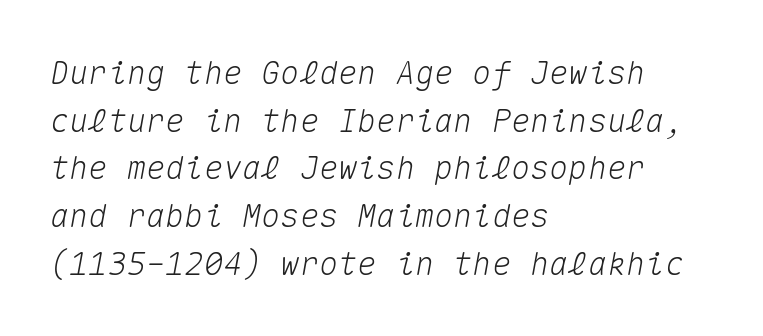
The image shows 32 px text type, italic (leaning right), monospaced; set left-aligned, normal line spacing (1.49x), normal letter spacing, not underlined; medium stroke contrast and a medium x-height.
